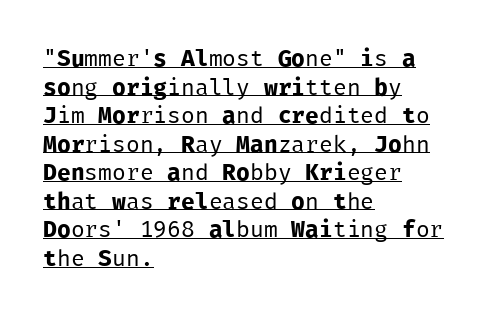
Between one letter and the next there's only the usual sliver of space. Leftover space on each line is placed entirely after the last word. The letters stand upright; this is a roman face. No heavy texture on the line: the type isn't bold. Underline: present.
